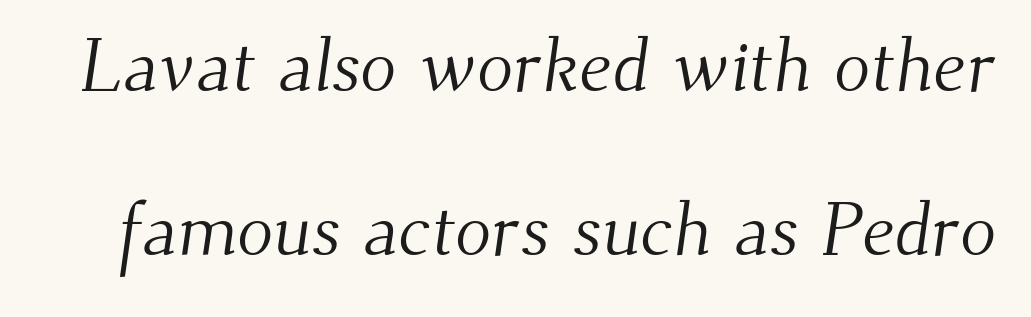
The image shows 75 px light serif type; set loose line spacing (2.19x), normal letter spacing, not underlined; medium stroke contrast and a small x-height.
